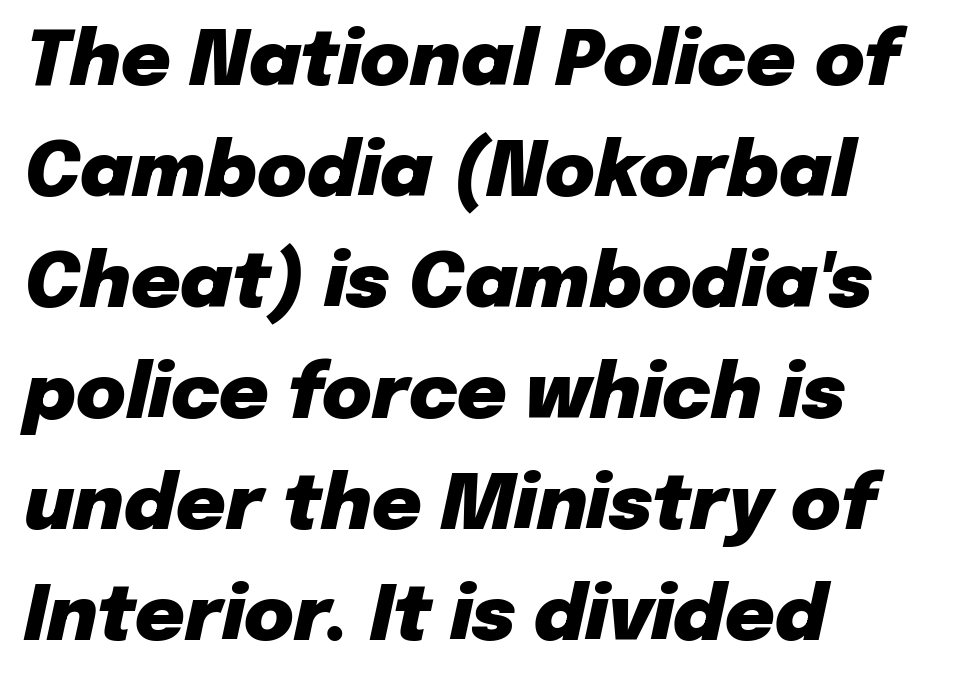
The rendering applies a slant to the glyphs. Which margin do the lines hug? The left one — the right edge is uneven. The face used here is proportionally spaced, like ordinary book or web type. This rendering leaves character spacing at its baseline value. Whoever set this chose a conventional vertical rhythm.
